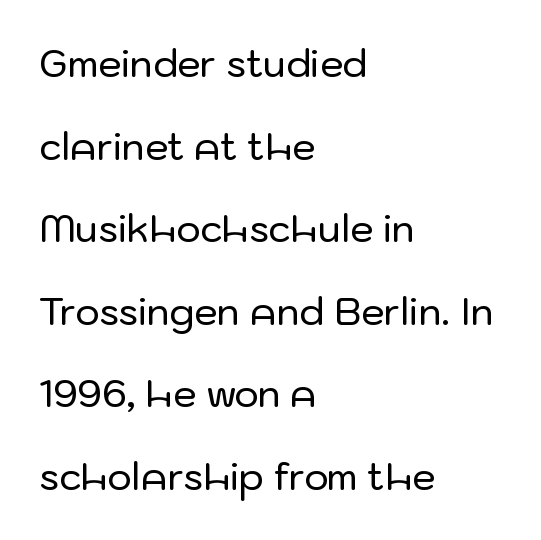
The image shows 37 px sans-serif type, upright; set left-aligned, loose line spacing (2.23x), normal letter spacing, not underlined; low stroke contrast and a medium x-height.
